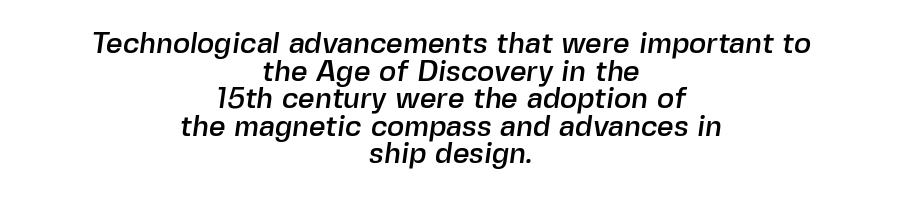
Q: Is the typeface a serif or a sans-serif typeface? A: Sans-serif.
Q: Is the text underlined? A: No.
Q: How is the paragraph aligned? A: Centered.
Q: Is the spacing between letters normal or unusually wide? A: Normal.
Q: Is the spacing between lines tight, normal or loose? A: Tight.
Q: Width (condensed, normal, or wide)? A: Normal.
Q: x-height? A: Medium.
Q: Monospaced? A: No.
